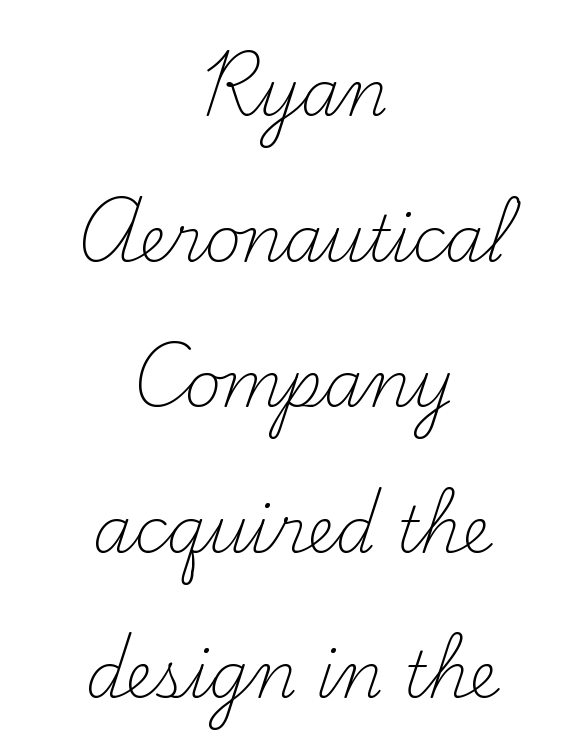
{"bold": "no", "weight": "light", "width": "normal", "stroke_contrast": "medium", "x_height": "small", "monospaced": "no", "underline": "no", "align": "center", "line_spacing": "loose", "line_spacing_ratio": 2.31, "letter_spacing": "normal", "letter_spacing_em": 0.0, "glyph_px": 63}
